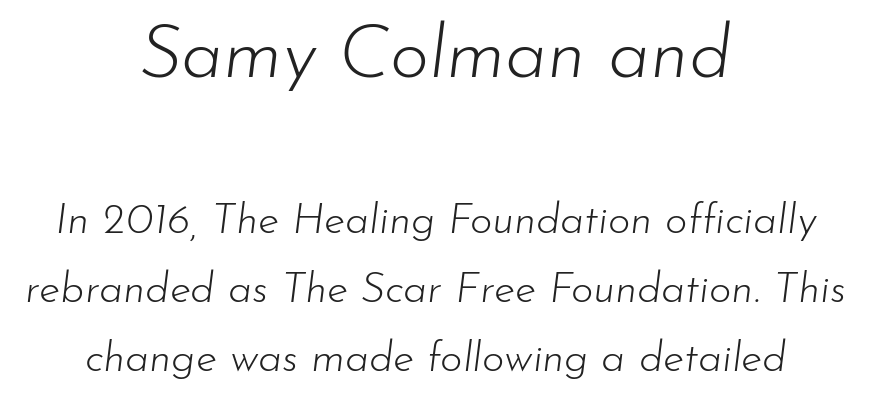
Q: Is the text bold? A: No.
Q: Is the text italic (slanted)? A: Yes, it leans right by about 7 degrees.
Q: Is the text underlined? A: No.
Q: How is the paragraph aligned? A: Centered.
Q: Is the spacing between letters normal or unusually wide? A: Normal.
Q: Is the spacing between lines tight, normal or loose? A: Normal.
Q: Which block of text is set in a larger size, the first (top) or the second (bottom)? A: The first (top) one.
Q: Width (condensed, normal, or wide)? A: Normal.
Q: Stroke contrast? A: Low.
Q: x-height? A: Small.
Q: Monospaced? A: No.
